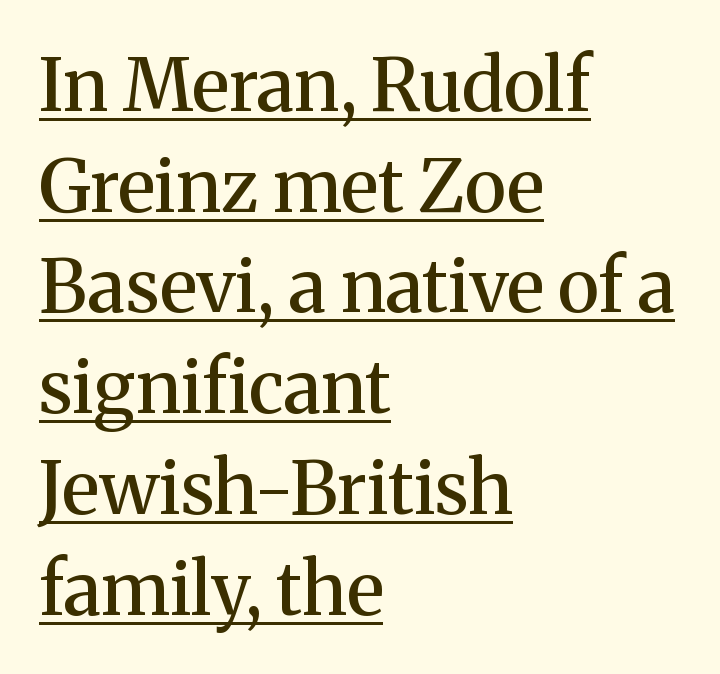
Each word holds together tightly as a unit, with standard inter-letter gaps. These lines were composed using upright roman letters. A typographer would call this underscored text. One glance says typical: line gaps are just what's usual.
